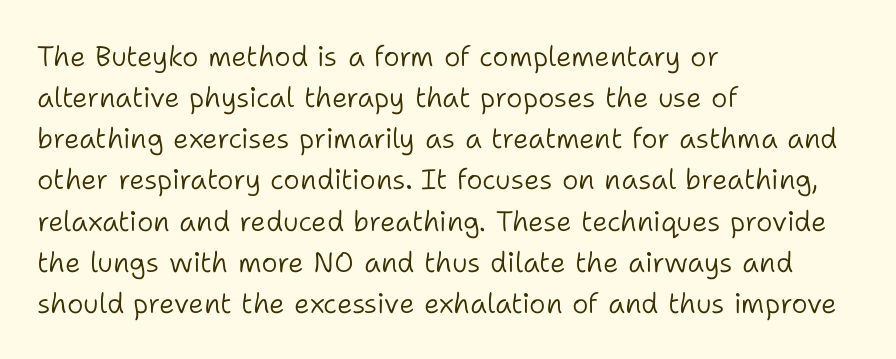
The image shows 28 px light sans-serif type, upright; set left-aligned, normal line spacing (1.47x), normal letter spacing, not underlined; low stroke contrast and a medium x-height.
